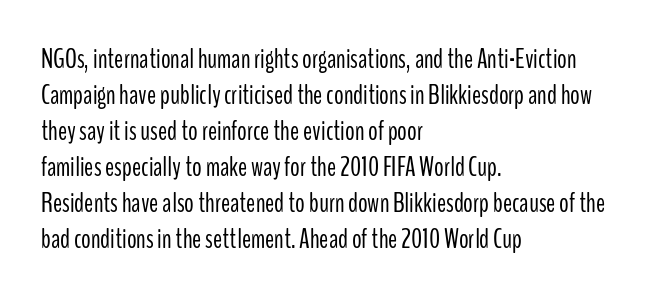
The image shows 27 px text type, upright; set left-aligned, normal line spacing (1.33x), normal letter spacing, not underlined.
